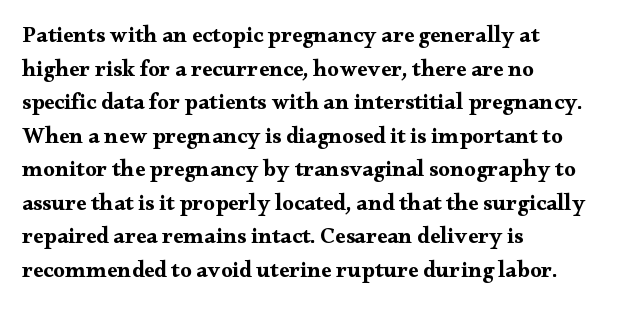
Each line starts at the same left margin while the right side varies. One glance says typical: line gaps are just what's usual. Nope, not italic — everything's standing straight. Plenty of ink on the page — the face is bold.
